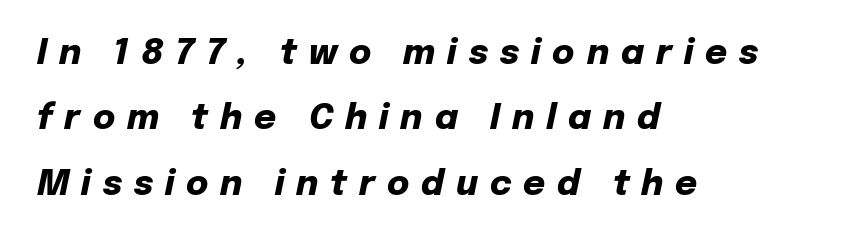
{"italic": "yes", "lean": "right", "slant_degrees": 12, "bold": "yes", "weight": "heavy", "width": "normal", "stroke_contrast": "low", "x_height": "medium", "monospaced": "no", "underline": "no", "align": "left", "line_spacing": "loose", "line_spacing_ratio": 1.92, "letter_spacing": "wide", "letter_spacing_em": 0.35, "glyph_px": 34}
